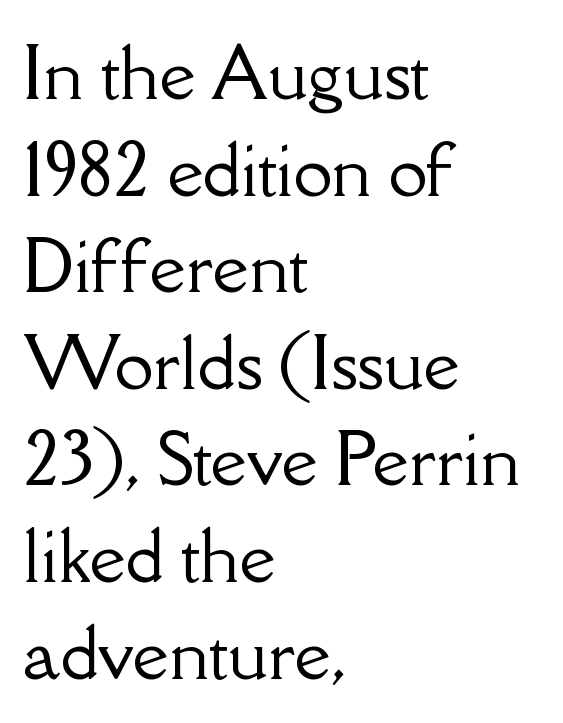
Q: Is the text italic (slanted)? A: No, it is upright.
Q: Is the typeface a serif or a sans-serif typeface? A: Serif.
Q: Is the text underlined? A: No.
Q: How is the paragraph aligned? A: Left-aligned.
Q: Is the spacing between letters normal or unusually wide? A: Normal.
Q: Is the spacing between lines tight, normal or loose? A: Normal.
Q: Width (condensed, normal, or wide)? A: Normal.
Q: Stroke contrast? A: Low.
Q: x-height? A: Small.
Q: Monospaced? A: No.
